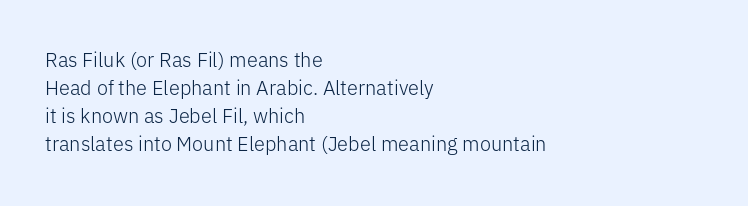
The image shows 20 px text type, upright; set left-aligned, normal line spacing (1.4x), normal letter spacing, not underlined.
